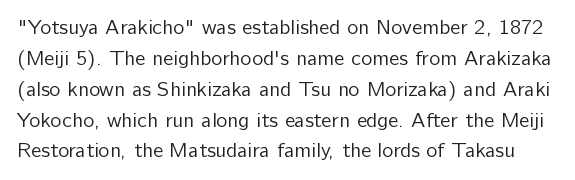
{"italic": "no", "bold": "no", "underline": "no", "line_spacing": "normal", "line_spacing_ratio": 1.47, "letter_spacing": "normal", "letter_spacing_em": 0.0, "glyph_px": 21}
